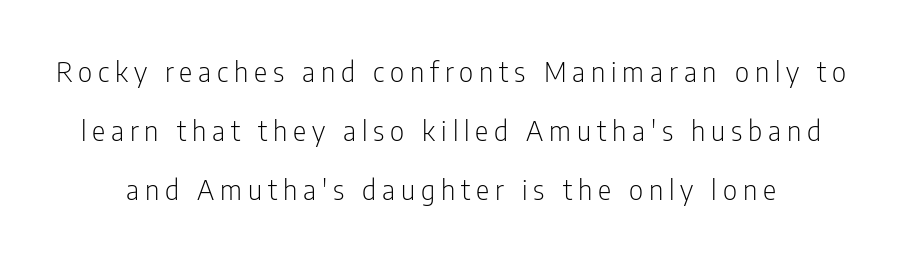
Q: Is the text bold? A: No.
Q: Is the text italic (slanted)? A: No, it is upright.
Q: Is the typeface a serif or a sans-serif typeface? A: Sans-serif.
Q: Is the text underlined? A: No.
Q: Is the spacing between letters normal or unusually wide? A: Unusually wide.
Q: Is the spacing between lines tight, normal or loose? A: Loose.
Q: Width (condensed, normal, or wide)? A: Condensed.
Q: Stroke contrast? A: Low.
Q: x-height? A: Medium.
Q: Monospaced? A: No.
